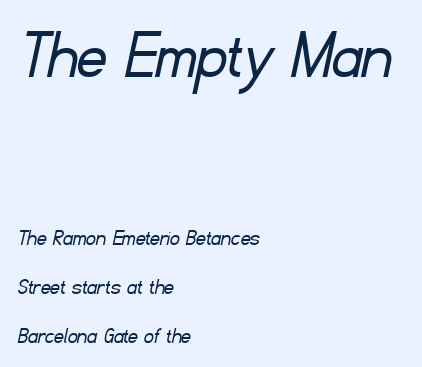
Serifs: no, the terminals of the letterforms are clean. Regarding leading, the lines here are spaced well apart. Is this a heavy cut? Hardly; it is regular or lighter. The block sitting higher on the canvas is the one with enlarged characters.
